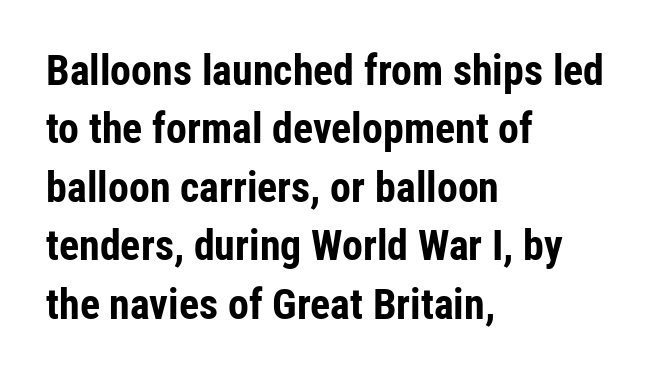
{"serif": "no", "italic": "no", "bold": "yes", "weight": "bold", "width": "condensed", "stroke_contrast": "low", "x_height": "medium", "monospaced": "no", "underline": "no", "align": "left", "line_spacing": "normal", "line_spacing_ratio": 1.39, "letter_spacing": "normal", "letter_spacing_em": 0.0, "glyph_px": 42}
